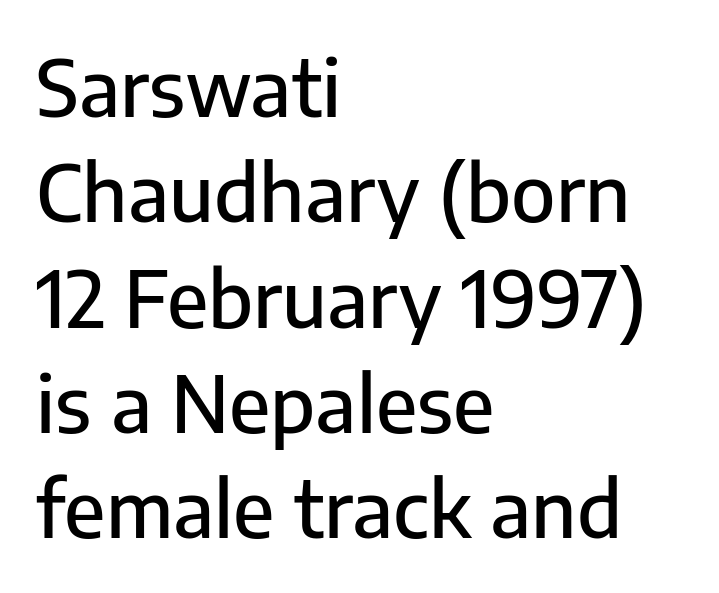
You could not count columns in this text — the font is proportionally spaced. The string is rendered with underlining switched off. Tracking value appears to be zero — textbook default spacing. You can tell it's not italic because the verticals are truly vertical. Notice how the passage keeps a crisp vertical edge on the left only.
